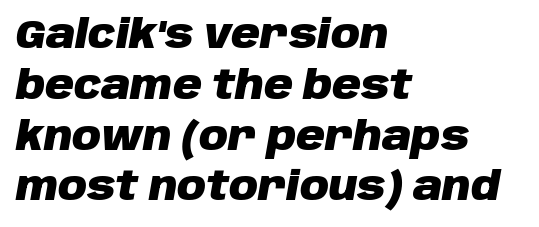
Q: Is the text bold? A: Yes.
Q: Is the text italic (slanted)? A: Yes, it leans right by about 10 degrees.
Q: Is the text underlined? A: No.
Q: How is the paragraph aligned? A: Left-aligned.
Q: Is the spacing between letters normal or unusually wide? A: Normal.
Q: Is the spacing between lines tight, normal or loose? A: Normal.
Q: Width (condensed, normal, or wide)? A: Normal.
Q: Stroke contrast? A: Low.
Q: x-height? A: Large.
Q: Monospaced? A: No.
